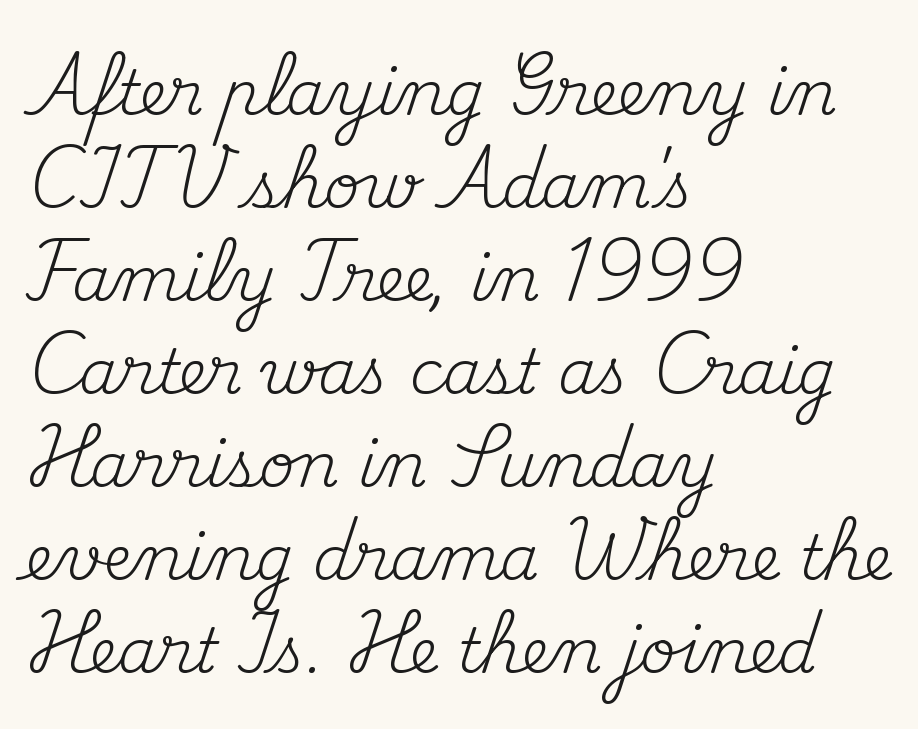
Where is the straight margin? On the left. Default kerning and tracking; the words read as compact shapes. Letters rest on an invisible, unmarked baseline. Observe the serifs anchoring each vertical stroke in this sample. Horizontal bands of white between lines are of average thickness.
